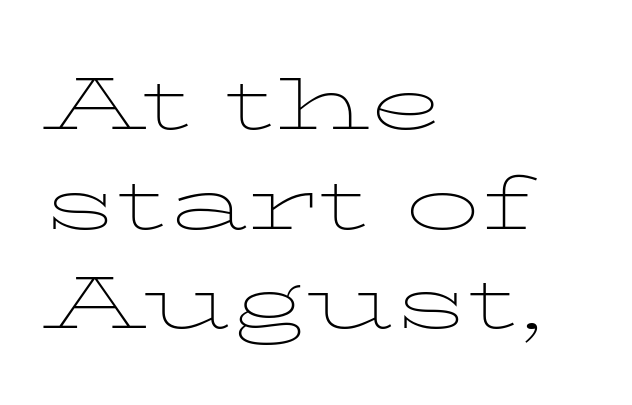
This sample has the flowing, uneven cadence of proportional lettering. Nobody drew a line under any word here. Every stem runs plumb, perpendicular to the baseline. Characters follow at the spacing the type designer built in. The type family on display is of the serif kind. Honestly, the row spacing looks completely unremarkable.
